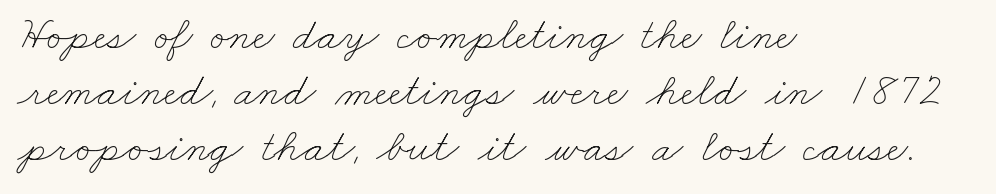
The image shows 46 px thin, wide type; set left-aligned, line spacing 1.22x, normal letter spacing, not underlined; low stroke contrast and a small x-height.
